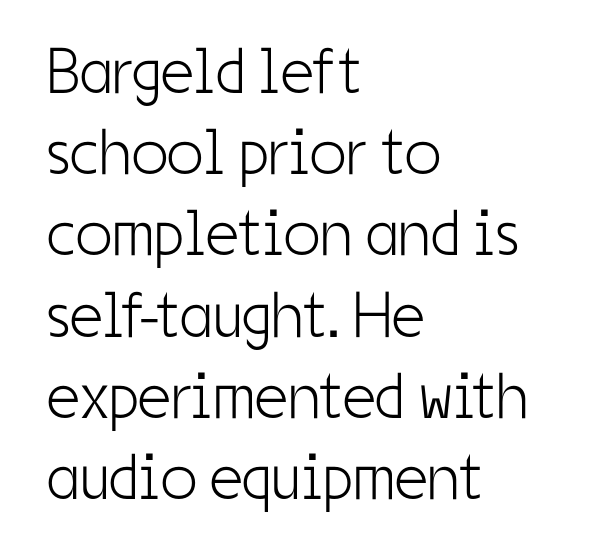
Reading down the column, the eye jumps a familiar distance to each next line. This sample is left-justified, so line endings fall wherever the words run out. A typesetter would call this zero additional tracking. Is this a heavy cut? Hardly; it is regular or lighter.
